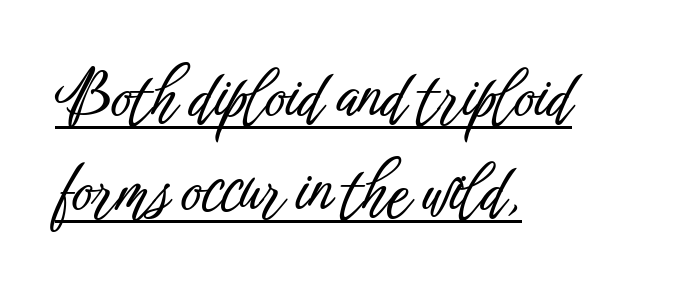
{"serif": "no", "width": "condensed", "stroke_contrast": "low", "x_height": "medium", "monospaced": "no", "underline": "yes", "align": "left", "line_spacing": "normal", "line_spacing_ratio": 1.49, "letter_spacing": "normal", "letter_spacing_em": 0.0, "glyph_px": 63}
